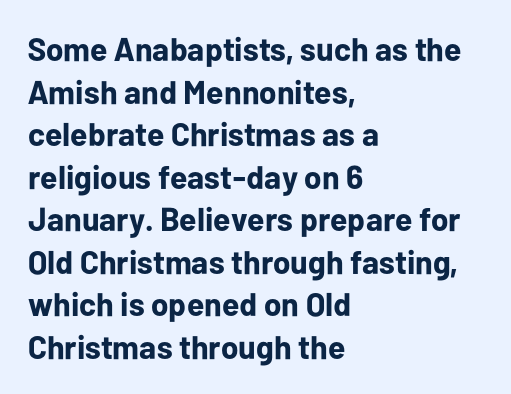
Q: Is the text bold? A: Yes.
Q: Is the text italic (slanted)? A: No, it is upright.
Q: Is the typeface a serif or a sans-serif typeface? A: Sans-serif.
Q: Is the text underlined? A: No.
Q: How is the paragraph aligned? A: Left-aligned.
Q: Is the spacing between letters normal or unusually wide? A: Normal.
Q: Is the spacing between lines tight, normal or loose? A: Normal.
Q: Width (condensed, normal, or wide)? A: Normal.
Q: Stroke contrast? A: Low.
Q: x-height? A: Medium.
Q: Monospaced? A: No.
